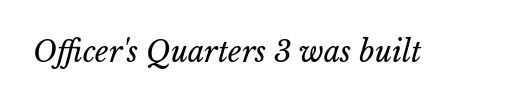
Character widths vary here, with narrow letters taking less room than wide ones. Quick note: underline off. Does the lettering tilt? It does — this is italic. Weight: regular or lighter.
